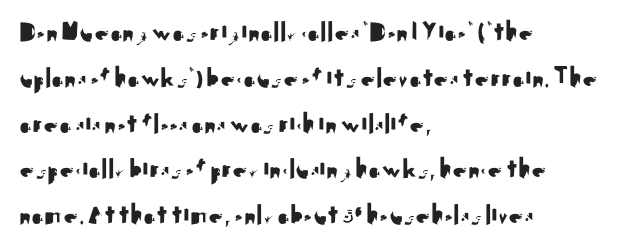
The image shows 29 px sans-serif type, upright; set left-aligned, normal line spacing (1.58x), normal letter spacing, not underlined; medium stroke contrast and a small x-height.
